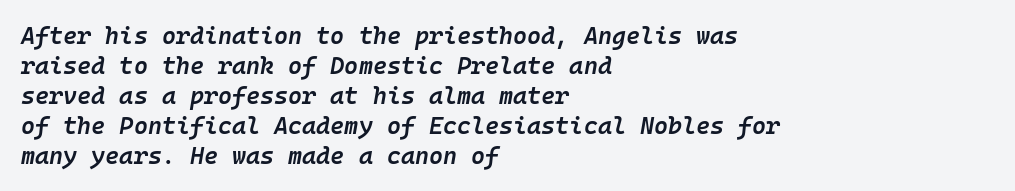
{"italic": "yes", "lean": "right", "slant_degrees": 10, "bold": "semi", "underline": "no", "align": "left", "line_spacing": "normal", "line_spacing_ratio": 1.25, "letter_spacing": "normal", "letter_spacing_em": 0.0, "glyph_px": 24}
